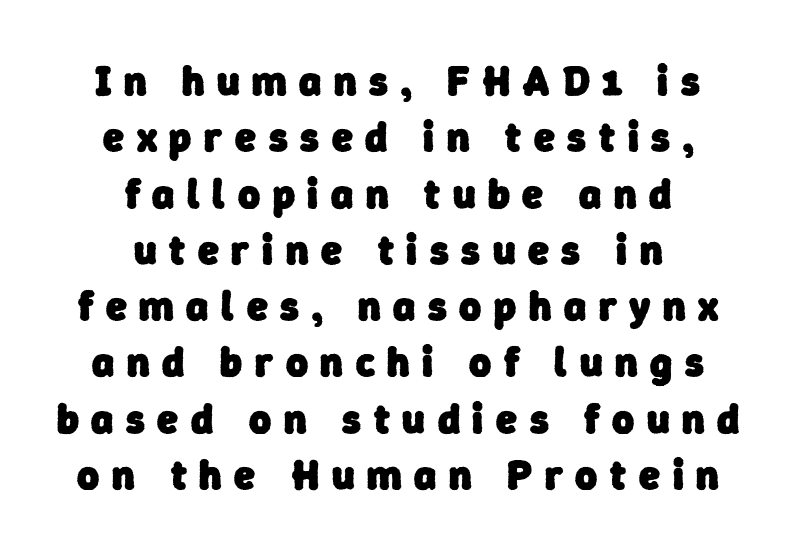
Notice how thick the strokes are: this is what a full bold looks like. Character widths vary here, with narrow letters taking less room than wide ones. The passage shown is typeset with a sans-serif family. The line-height multiplier appears to be the usual default.
